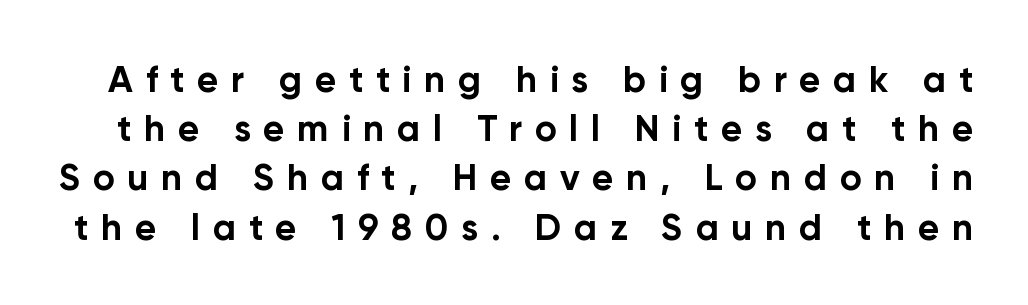
Letter spacing: wide. Are there feet on the stems? There aren't — it's a sans. A dark, heavy texture on the line: the type is bold. Looks like regular typesetting: each glyph gets only the width it needs. Underline: absent. This sample keeps an unexceptional amount of space between lines.
